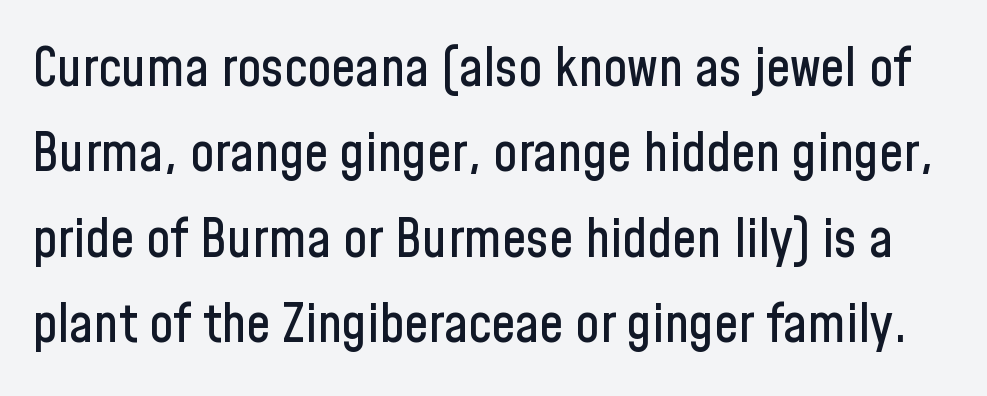
{"serif": "no", "italic": "no", "width": "condensed", "stroke_contrast": "low", "x_height": "medium", "monospaced": "no", "underline": "no", "line_spacing": "normal", "line_spacing_ratio": 1.58, "letter_spacing": "normal", "letter_spacing_em": 0.0, "glyph_px": 54}
